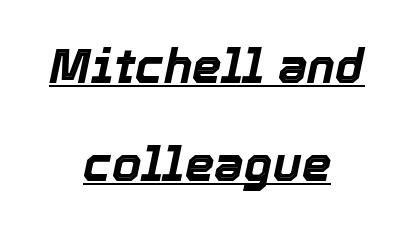
Loosely led — the rows are spread out. The sample's only ornament is a line tracing under the words. Notice how the passage keeps no hard edge, just a central spine. Caption: bold face, heavy strokes.
